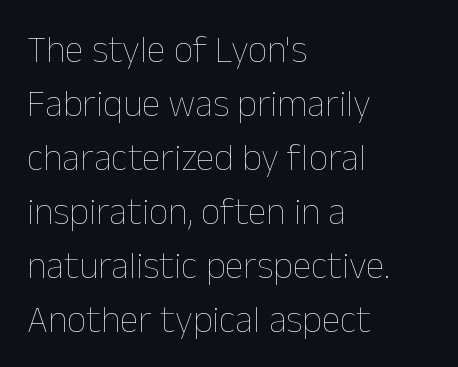
Every character sits straight up, as roman type does. The rendering uses a moderate line-height, typical for paragraphs. Rule under the text: the space is simply empty. The passage shown is not bold in any degree. Reading down the block, your eye returns to a fixed left position each line.
